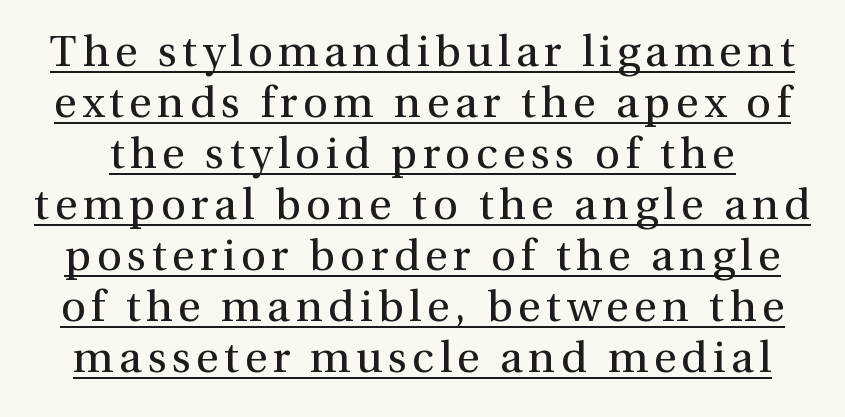
Q: Is the text bold? A: No.
Q: Is the text italic (slanted)? A: No, it is upright.
Q: Is the typeface a serif or a sans-serif typeface? A: Serif.
Q: Is the text underlined? A: Yes.
Q: Width (condensed, normal, or wide)? A: Normal.
Q: Stroke contrast? A: Medium.
Q: x-height? A: Medium.
Q: Monospaced? A: No.
